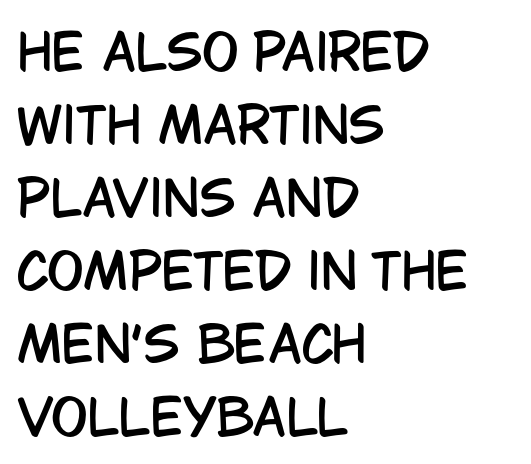
Q: Is the text italic (slanted)? A: No, it is upright.
Q: Is the typeface a serif or a sans-serif typeface? A: Sans-serif.
Q: Is the text underlined? A: No.
Q: How is the paragraph aligned? A: Left-aligned.
Q: Is the spacing between letters normal or unusually wide? A: Normal.
Q: Is the spacing between lines tight, normal or loose? A: Normal.
Q: Width (condensed, normal, or wide)? A: Condensed.
Q: Stroke contrast? A: Low.
Q: x-height? A: Large.
Q: Monospaced? A: No.
